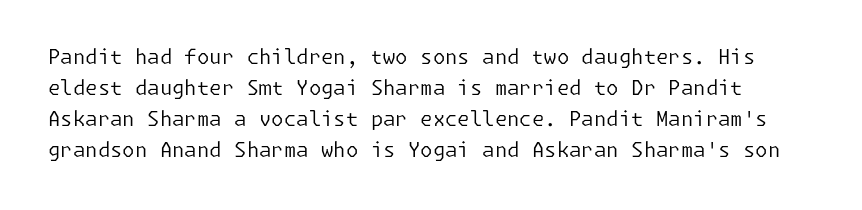
{"italic": "no", "bold": "no", "underline": "no", "line_spacing": "normal", "line_spacing_ratio": 1.55, "letter_spacing": "normal", "letter_spacing_em": 0.0, "glyph_px": 20}
